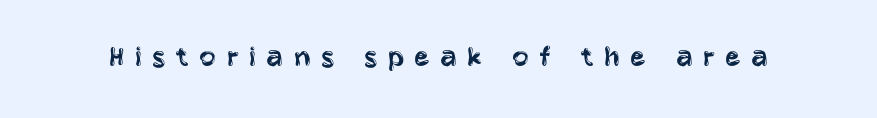
The image shows 31 px regular-weight, condensed sans-serif type, upright; set unusually wide letter spacing (+0.33 em), not underlined; low stroke contrast and a large x-height.
